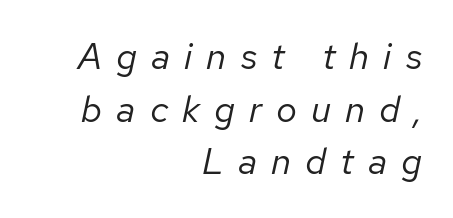
Q: Is the text bold? A: No.
Q: Is the text italic (slanted)? A: Yes, it leans right by about 12 degrees.
Q: Is the text underlined? A: No.
Q: How is the paragraph aligned? A: Right-aligned.
Q: Is the spacing between letters normal or unusually wide? A: Unusually wide.
Q: Is the spacing between lines tight, normal or loose? A: Normal.
Q: Width (condensed, normal, or wide)? A: Normal.
Q: Stroke contrast? A: Low.
Q: x-height? A: Medium.
Q: Monospaced? A: No.
